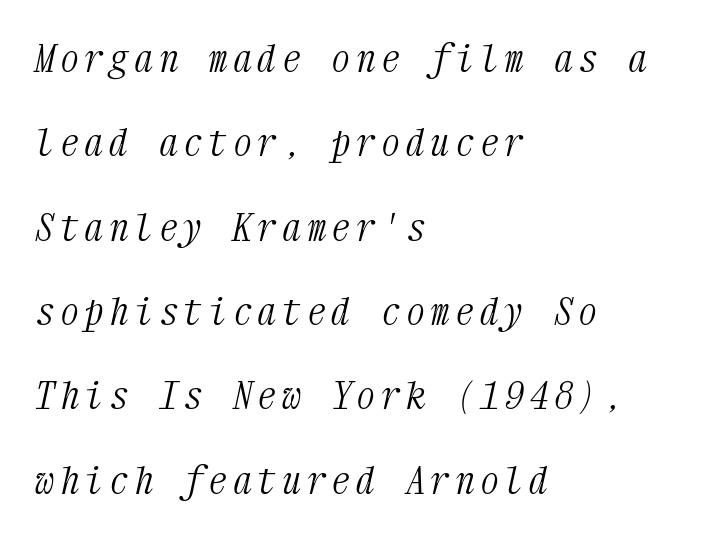
The image shows 38 px light, condensed serif type, italic (leaning right), monospaced; set left-aligned, loose line spacing (2.22x), not underlined; medium stroke contrast and a medium x-height.
